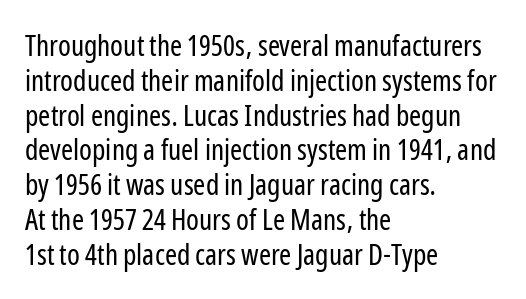
The font's upright variant was chosen for this text. A clean baseline with only descenders dipping below it. These lines are rendered in a variable-pitch font. Look at the bottom of the vertical strokes: they stop flat, with no serifs. There is no visible air inserted between adjacent glyphs. The compositor pushed each line to the left boundary.
